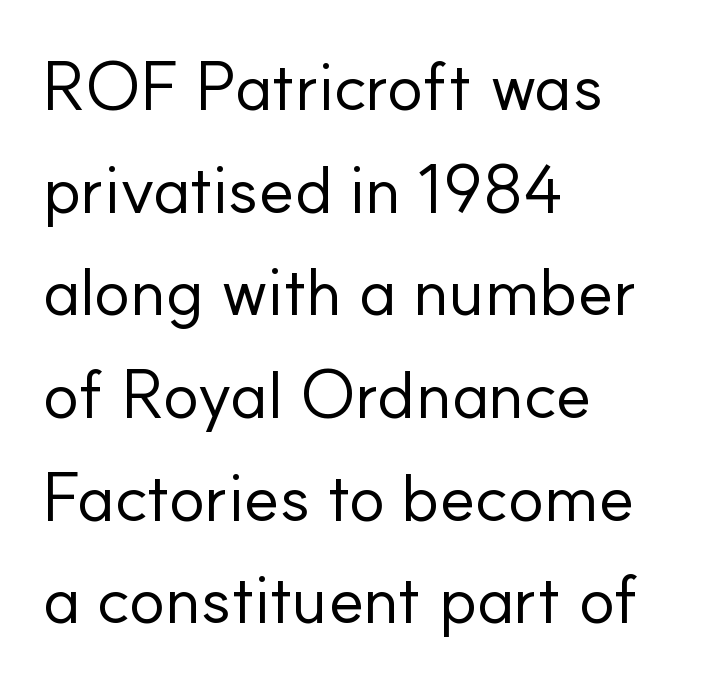
The image shows 68 px regular-weight sans-serif type, upright; set left-aligned, normal line spacing (1.51x), normal letter spacing, not underlined; low stroke contrast and a small x-height.
